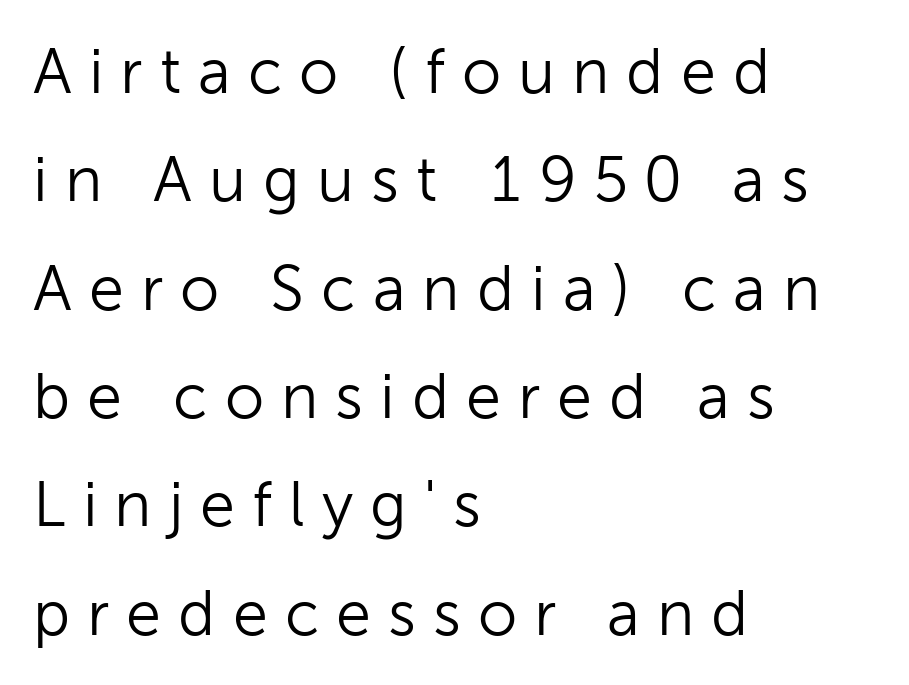
The image shows 63 px light sans-serif type, upright; set left-aligned, line spacing 1.72x, unusually wide letter spacing (+0.27 em), not underlined; low stroke contrast and a medium x-height.
